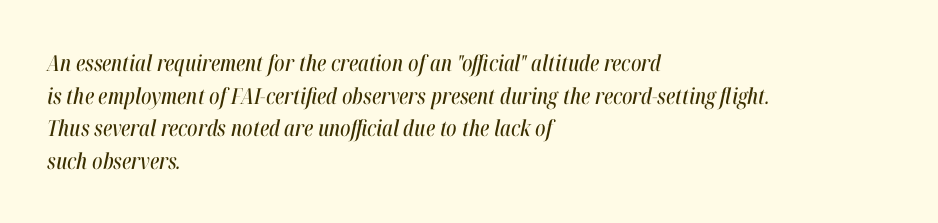
Looking at the ascenders, they clearly lean. The line-height multiplier appears to be the usual default. The passage shown is not underscored anywhere. The compositor pushed each line to the left boundary.
